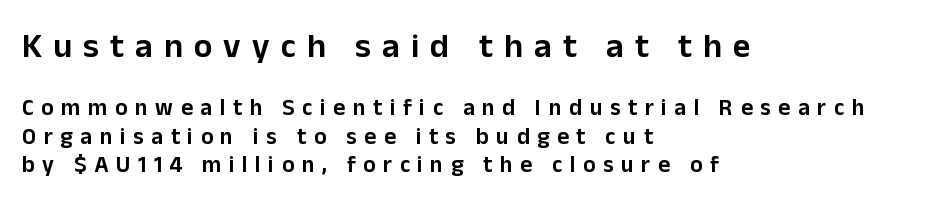
{"serif": "no", "italic": "no", "width": "normal", "stroke_contrast": "low", "x_height": "medium", "monospaced": "no", "underline": "no", "align": "left", "line_spacing_ratio": 1.24, "letter_spacing": "wide", "letter_spacing_em": 0.33, "larger_block": "first", "size_ratio": 1.48, "glyph_px": 34}
